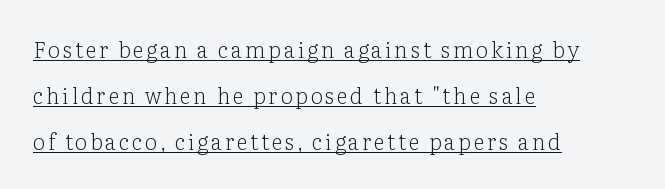
{"italic": "no", "bold": "no", "underline": "yes", "align": "left", "line_spacing": "loose", "line_spacing_ratio": 2.09, "glyph_px": 22}
